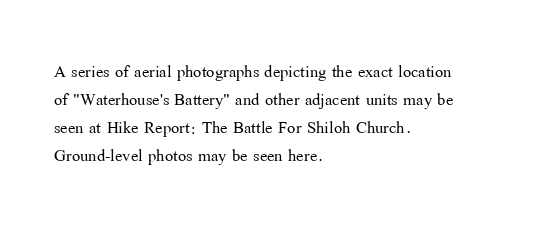
No extra ink here — the face is not bold. Students, observe: this is what conventionally led text looks like. Visually the block forms a straight wall on the left and a jagged coastline on the right. Clear beneath every line of the passage.
